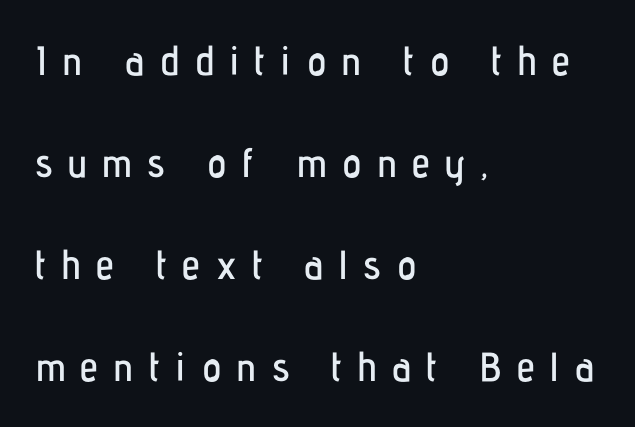
The glyphs are unaccompanied by any horizontal stroke below them. The lines are spread far apart with generous leading. Note the varied advance widths — an 'i' is clearly narrower than an 'm'. The letters stand straight up with perfectly vertical stems. The lines are quadded left. The face used here is rendered with a markedly widened letterfit.
